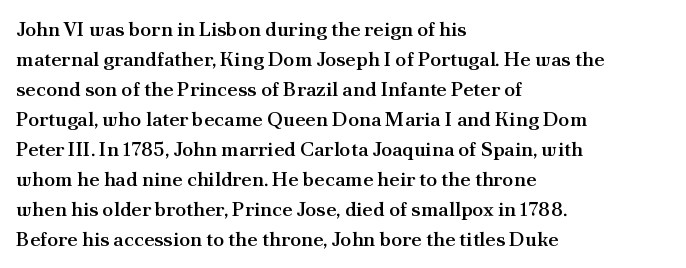
The line-height multiplier appears to be the usual default. This is the regular roman posture of the typeface. This rendering uses left alignment, leaving the right contour irregular. Only glyphs here, with clear space below each row. Default kerning and tracking; the words read as compact shapes.
